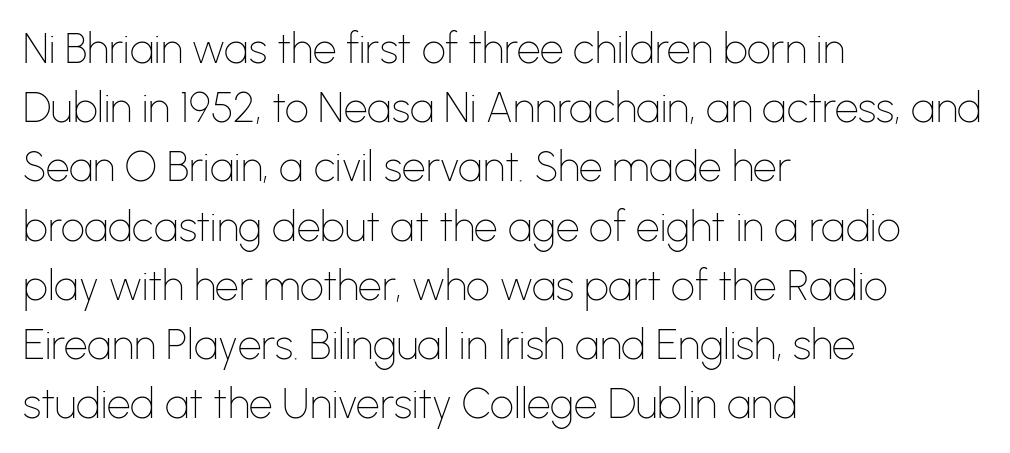
{"serif": "no", "italic": "no", "bold": "no", "weight": "thin", "width": "normal", "stroke_contrast": "low", "x_height": "medium", "monospaced": "no", "underline": "no", "align": "left", "line_spacing": "normal", "line_spacing_ratio": 1.41, "letter_spacing": "normal", "letter_spacing_em": 0.0, "glyph_px": 42}
